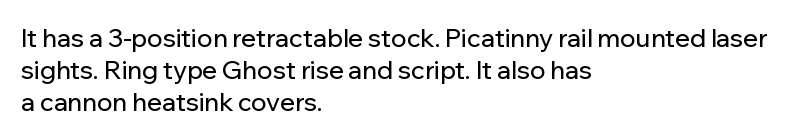
The image shows 25 px text type, upright; set left-aligned, normal line spacing (1.28x), normal letter spacing, not underlined.
